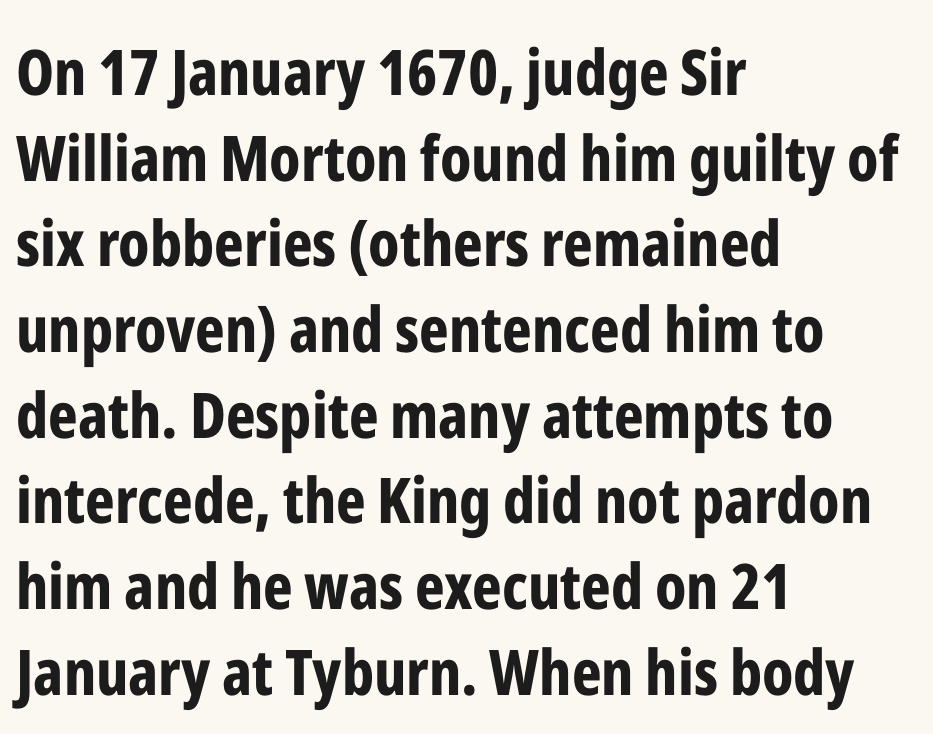
The image shows 63 px bold, condensed sans-serif type, upright; set left-aligned, normal line spacing (1.36x), normal letter spacing, not underlined; low stroke contrast and a medium x-height.
